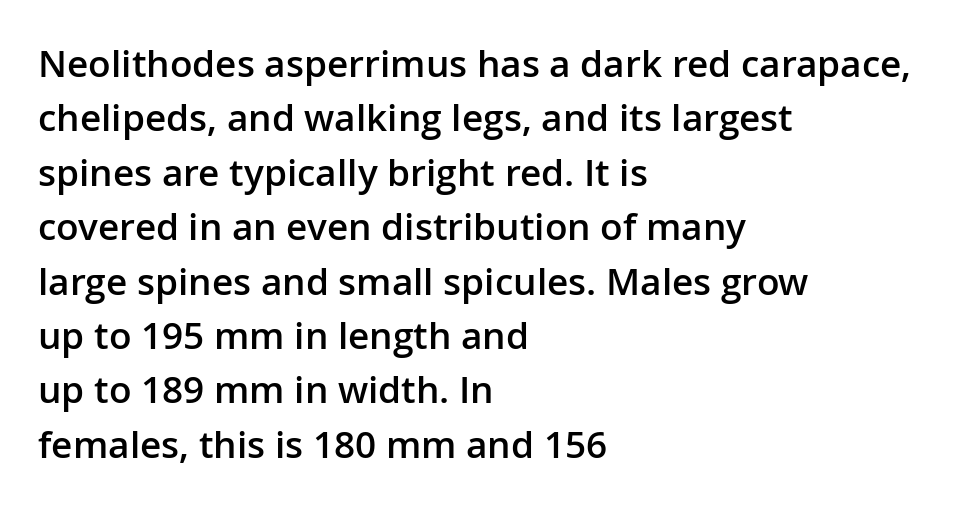
The image shows 37 px semibold sans-serif type, upright; set left-aligned, normal line spacing (1.47x), normal letter spacing, not underlined; low stroke contrast and a medium x-height.
